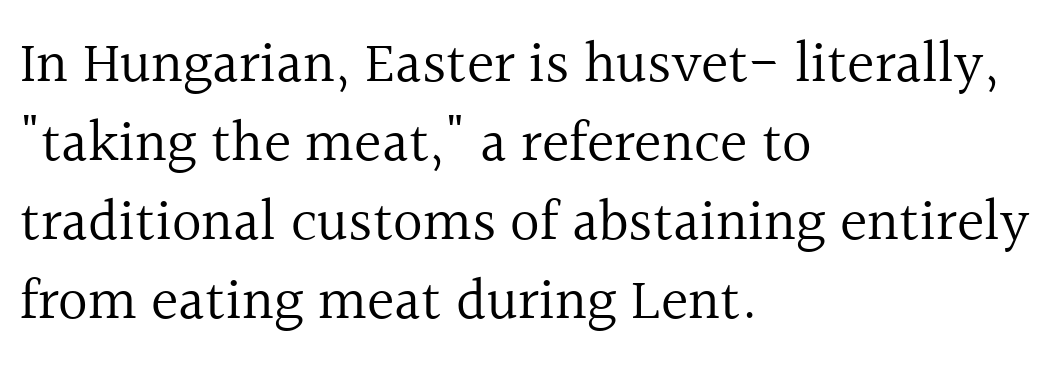
{"serif": "yes", "italic": "no", "bold": "no", "weight": "regular", "width": "normal", "x_height": "medium", "monospaced": "no", "underline": "no", "align": "left", "line_spacing": "normal", "line_spacing_ratio": 1.36, "letter_spacing": "normal", "letter_spacing_em": 0.0, "glyph_px": 58}
